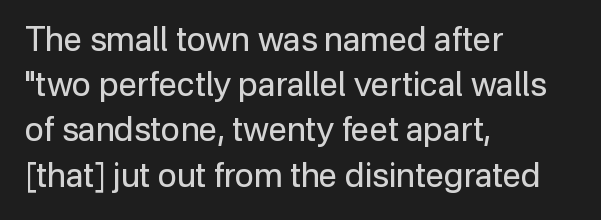
Q: Is the text bold? A: No.
Q: Is the text italic (slanted)? A: No, it is upright.
Q: Is the typeface a serif or a sans-serif typeface? A: Sans-serif.
Q: Is the text underlined? A: No.
Q: How is the paragraph aligned? A: Left-aligned.
Q: Is the spacing between letters normal or unusually wide? A: Normal.
Q: Is the spacing between lines tight, normal or loose? A: Normal.
Q: Width (condensed, normal, or wide)? A: Normal.
Q: Stroke contrast? A: Low.
Q: x-height? A: Medium.
Q: Monospaced? A: No.
